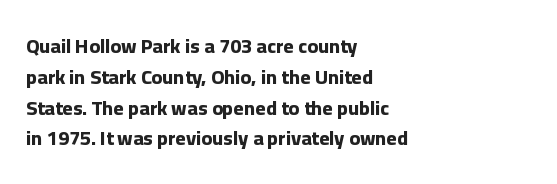
A student would call this left alignment; a typographer would say flush left, rag right. Any mark beneath the type? The region is blank. A dark, heavy texture on the line: the type is bold. The leading is moderate, giving the passage an even texture. The gaps between neighbouring characters are ordinary and unremarkable. The axis of the letterforms is exactly vertical.
